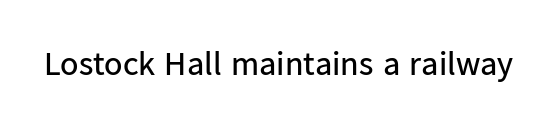
Q: Is the text bold? A: No.
Q: Is the text italic (slanted)? A: No, it is upright.
Q: Is the typeface a serif or a sans-serif typeface? A: Sans-serif.
Q: Is the text underlined? A: No.
Q: Is the spacing between letters normal or unusually wide? A: Normal.
Q: Width (condensed, normal, or wide)? A: Normal.
Q: Stroke contrast? A: Low.
Q: x-height? A: Medium.
Q: Monospaced? A: No.
